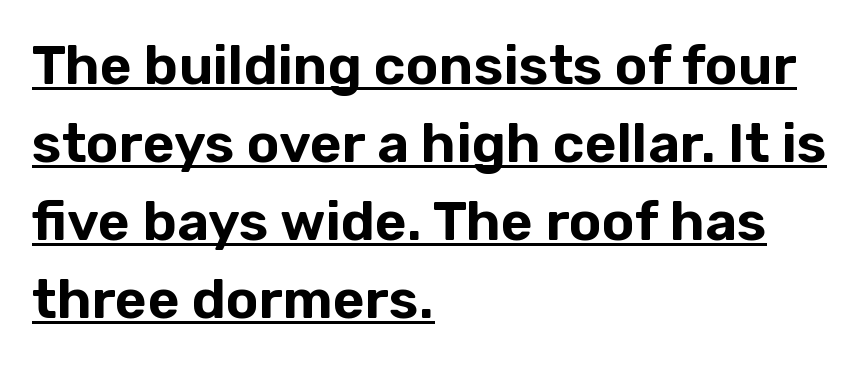
Unlike italic type, these characters show no tilt at all. Observe the ordinary spacing: letters are neighbours, not strangers. Somebody hit Ctrl+U on this one — the words are underlined. Reading down the block, your eye returns to a fixed left position each line. Grotesque or geometric, the face here clearly has no serifs. The face used here is proportionally spaced, like ordinary book or web type.
